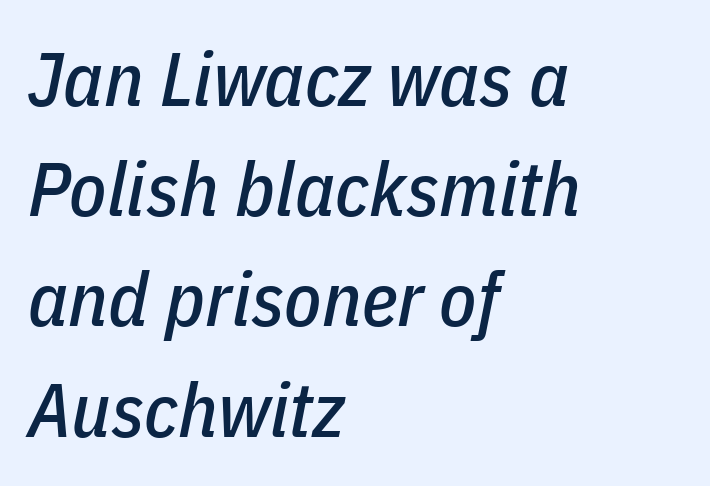
The image shows 76 px condensed type, italic (leaning right); set left-aligned, normal line spacing (1.45x), normal letter spacing, not underlined; low stroke contrast and a medium x-height.
